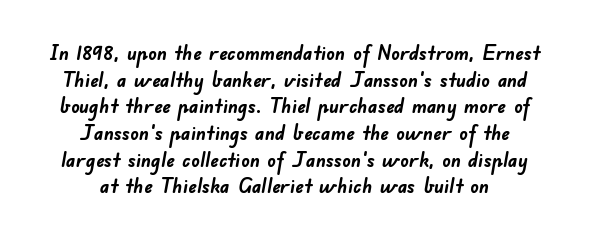
Q: Is the text bold? A: Yes.
Q: Is the text underlined? A: No.
Q: How is the paragraph aligned? A: Centered.
Q: Is the spacing between letters normal or unusually wide? A: Normal.
Q: Is the spacing between lines tight, normal or loose? A: Normal.
